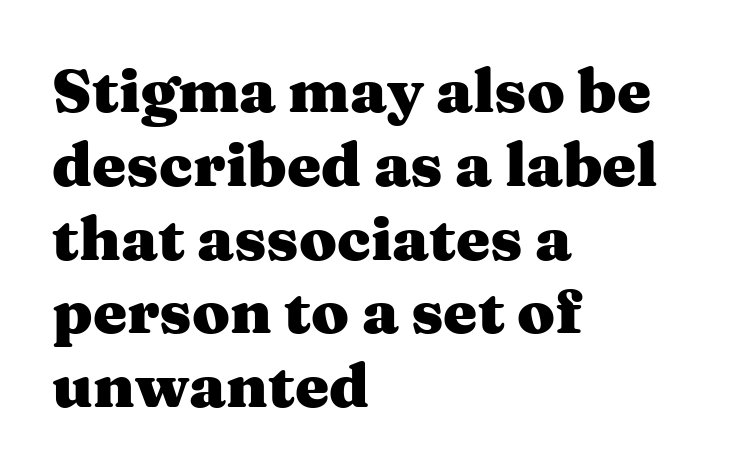
Q: Is the text bold? A: Yes.
Q: Is the text italic (slanted)? A: No, it is upright.
Q: Is the typeface a serif or a sans-serif typeface? A: Serif.
Q: Is the text underlined? A: No.
Q: How is the paragraph aligned? A: Left-aligned.
Q: Is the spacing between letters normal or unusually wide? A: Normal.
Q: Width (condensed, normal, or wide)? A: Wide.
Q: Stroke contrast? A: Medium.
Q: x-height? A: Medium.
Q: Monospaced? A: No.
